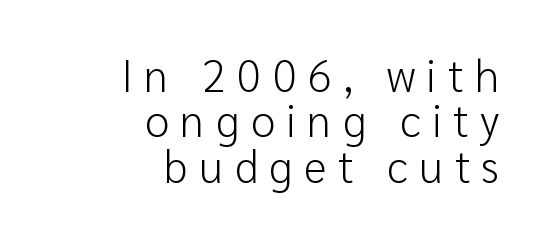
{"serif": "no", "italic": "no", "bold": "no", "weight": "light", "width": "normal", "stroke_contrast": "low", "x_height": "medium", "monospaced": "no", "underline": "no", "align": "right", "line_spacing": "tight", "line_spacing_ratio": 1.03, "letter_spacing": "wide", "letter_spacing_em": 0.26, "glyph_px": 44}
